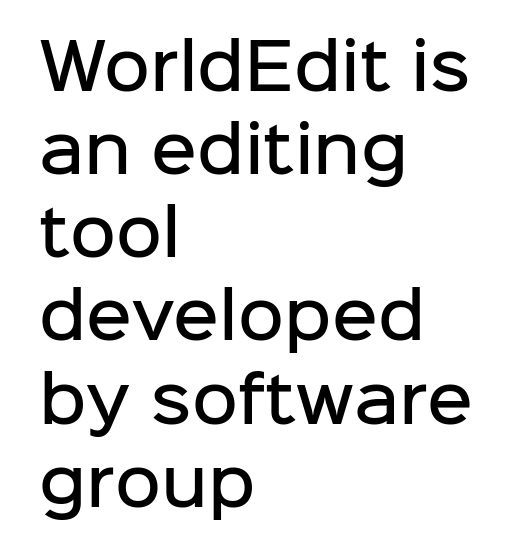
{"serif": "no", "italic": "no", "bold": "semi", "weight": "semibold", "width": "normal", "stroke_contrast": "low", "x_height": "medium", "monospaced": "no", "underline": "no", "align": "left", "line_spacing": "normal", "line_spacing_ratio": 1.32, "letter_spacing": "normal", "letter_spacing_em": 0.0, "glyph_px": 63}
